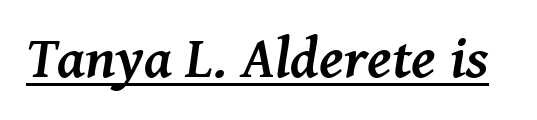
The image shows 58 px semibold serif type, italic (leaning right); set normal letter spacing, underlined; medium stroke contrast and a medium x-height.
